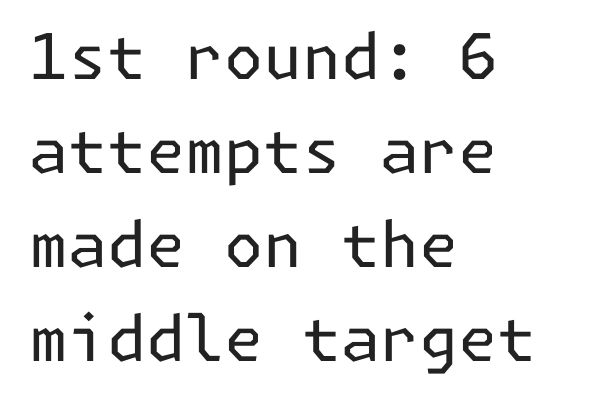
In terms of leading, this rendering sits right in the middle. Only glyphs here, with clear space below each row. Horizontal alignment here is leftward, the default for most running prose. The characters display no serif detailing; their extremities are plain. This reads as an unemphasized weight, regular at the heaviest.
